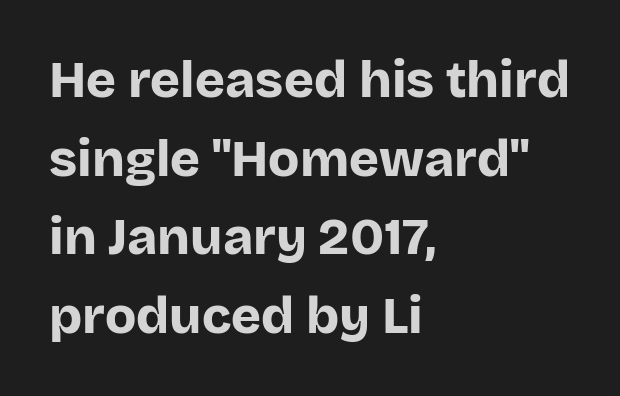
Q: Is the text bold? A: Yes.
Q: Is the text italic (slanted)? A: No, it is upright.
Q: Is the typeface a serif or a sans-serif typeface? A: Sans-serif.
Q: Is the text underlined? A: No.
Q: How is the paragraph aligned? A: Left-aligned.
Q: Is the spacing between letters normal or unusually wide? A: Normal.
Q: Is the spacing between lines tight, normal or loose? A: Normal.
Q: Width (condensed, normal, or wide)? A: Normal.
Q: Stroke contrast? A: Low.
Q: x-height? A: Large.
Q: Monospaced? A: No.
